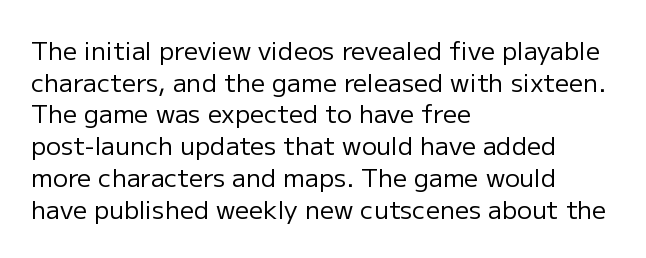
{"italic": "no", "bold": "no", "underline": "no", "align": "left", "line_spacing": "normal", "line_spacing_ratio": 1.27, "letter_spacing": "normal", "letter_spacing_em": 0.0, "glyph_px": 25}
